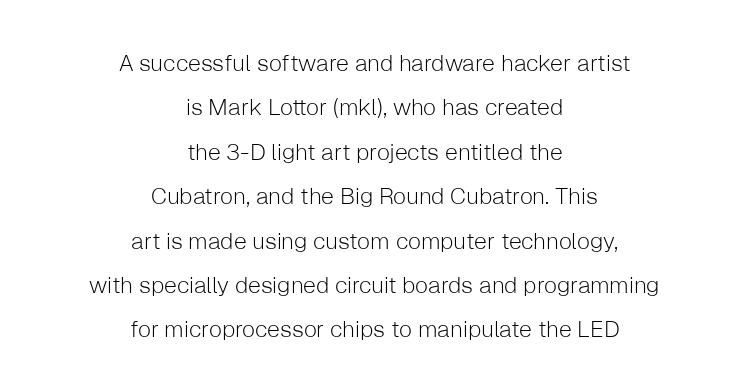
Weight class: somewhere from thin through regular. The paragraph has two soft edges and a firm central axis. Students, note that the glyphs here touch the page at normal intervals. Has an underline been added? It has not. The passage shown stacks its lines with a broad gap. Unlike italic type, these characters show no tilt at all.
